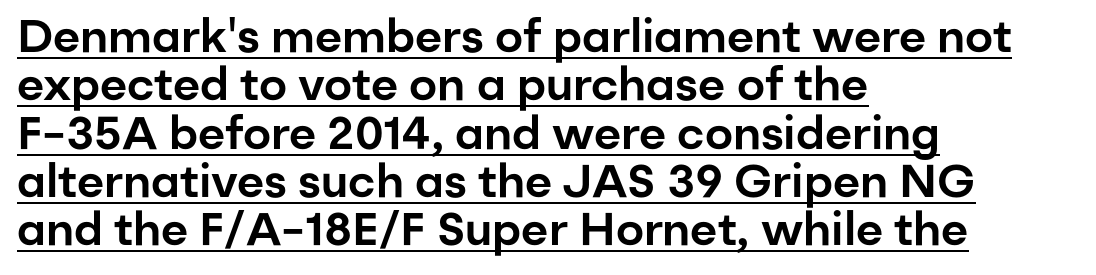
The image shows 46 px sans-serif type, upright; set left-aligned, tight line spacing (1.05x), normal letter spacing, underlined; low stroke contrast and a medium x-height.
